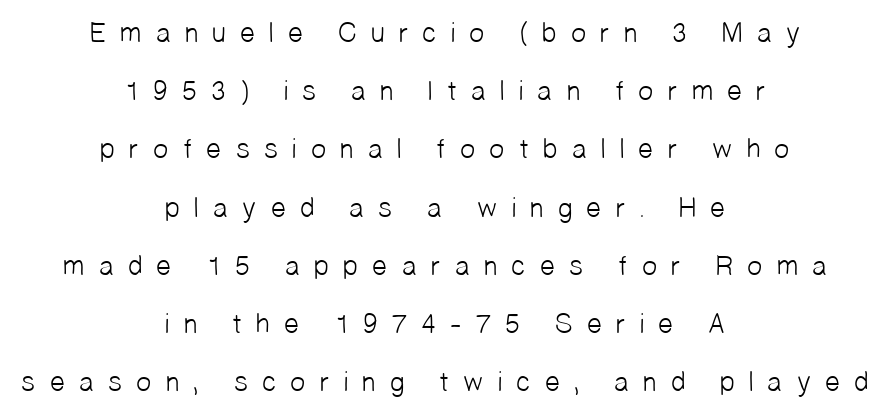
The image shows 28 px light sans-serif type; set centered, loose line spacing (2.08x), unusually wide letter spacing (+0.44 em), not underlined; low stroke contrast and a medium x-height.
